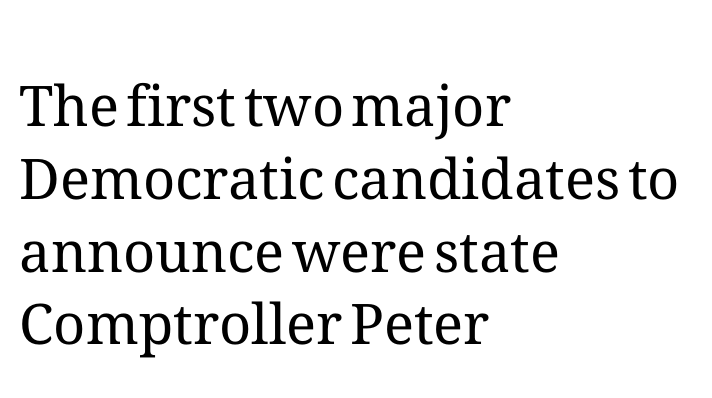
Type without underlining. Ascenders rise straight up at ninety degrees. The letters advance in unequal steps, a hallmark of proportional type. There is no visible air inserted between adjacent glyphs.
